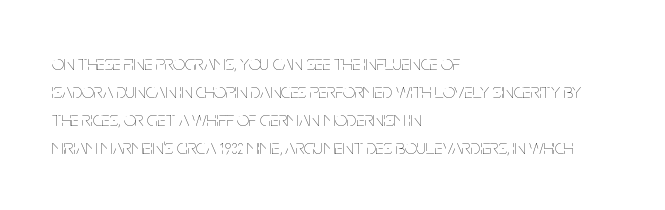
{"italic": "no", "bold": "no", "underline": "no", "align": "left", "line_spacing": "normal", "line_spacing_ratio": 1.33, "letter_spacing": "normal", "letter_spacing_em": 0.0, "glyph_px": 21}
